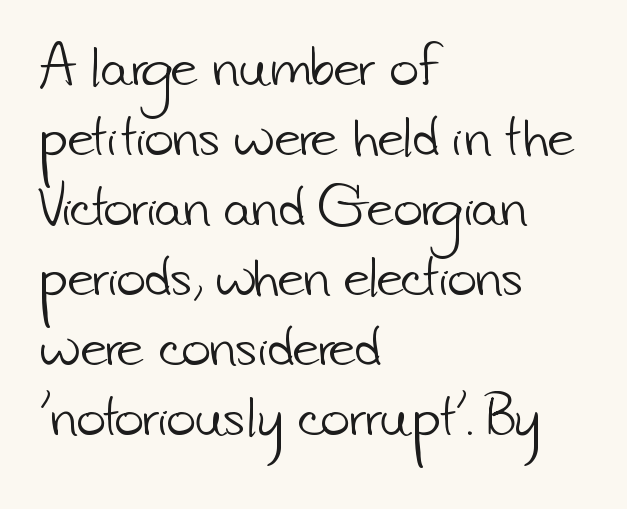
Q: Is the text bold? A: No.
Q: Is the typeface a serif or a sans-serif typeface? A: Sans-serif.
Q: Is the text underlined? A: No.
Q: How is the paragraph aligned? A: Left-aligned.
Q: Is the spacing between letters normal or unusually wide? A: Normal.
Q: Is the spacing between lines tight, normal or loose? A: Normal.
Q: Width (condensed, normal, or wide)? A: Normal.
Q: Stroke contrast? A: Low.
Q: x-height? A: Small.
Q: Monospaced? A: No.
